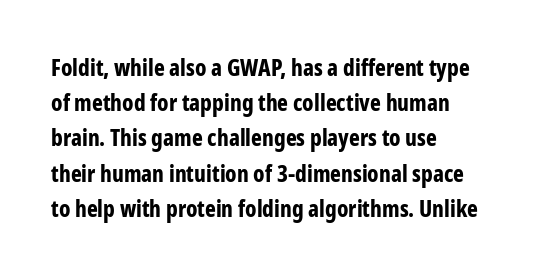
Q: Is the text bold? A: Yes.
Q: Is the text italic (slanted)? A: No, it is upright.
Q: Is the text underlined? A: No.
Q: How is the paragraph aligned? A: Left-aligned.
Q: Is the spacing between letters normal or unusually wide? A: Normal.
Q: Is the spacing between lines tight, normal or loose? A: Normal.
